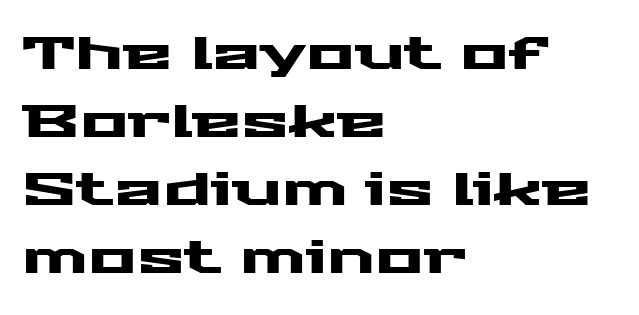
The typography opts for an upright posture over an oblique one. Vertically, the passage feels balanced, rows spaced as you'd expect. The gaps between neighbouring characters are ordinary and unremarkable. Are there feet on the stems? There aren't — it's a sans. Note the varied advance widths — an 'i' is clearly narrower than an 'm'.
